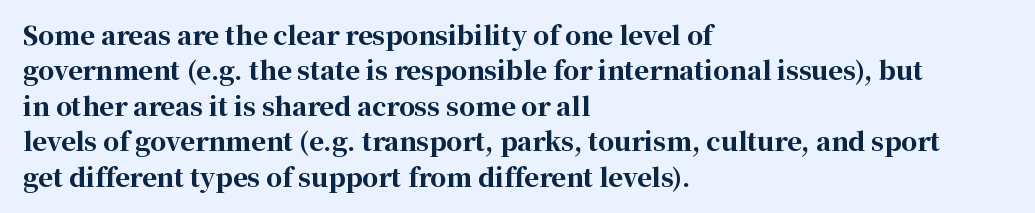
The image shows 25 px bold type, upright; set left-aligned, normal line spacing (1.42x), normal letter spacing, not underlined.
